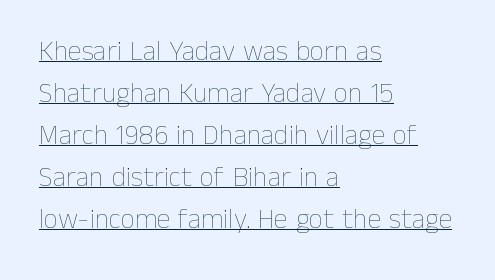
The image shows 28 px thin type, upright; set left-aligned, normal line spacing (1.5x), normal letter spacing, underlined; low stroke contrast and a medium x-height.
